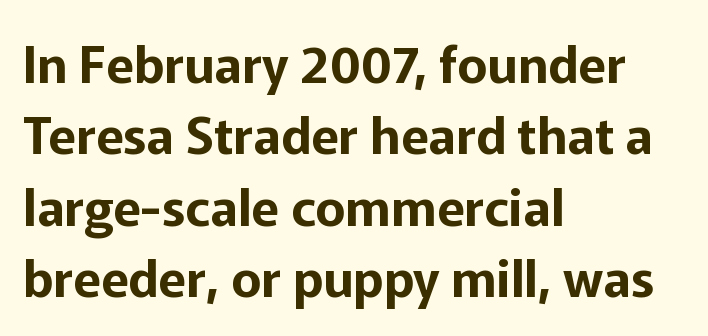
The image shows 51 px sans-serif type, upright; set left-aligned, normal line spacing (1.4x), normal letter spacing, not underlined; low stroke contrast and a medium x-height.
